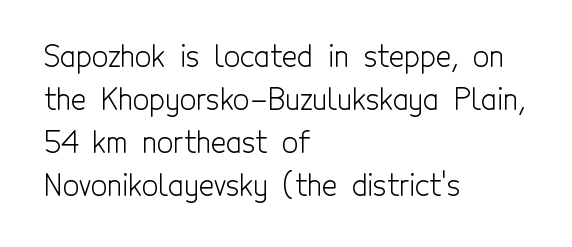
Q: Is the text bold? A: No.
Q: Is the text italic (slanted)? A: No, it is upright.
Q: Is the typeface a serif or a sans-serif typeface? A: Sans-serif.
Q: Is the text underlined? A: No.
Q: How is the paragraph aligned? A: Left-aligned.
Q: Is the spacing between letters normal or unusually wide? A: Normal.
Q: Is the spacing between lines tight, normal or loose? A: Normal.
Q: Width (condensed, normal, or wide)? A: Condensed.
Q: x-height? A: Medium.
Q: Monospaced? A: No.
